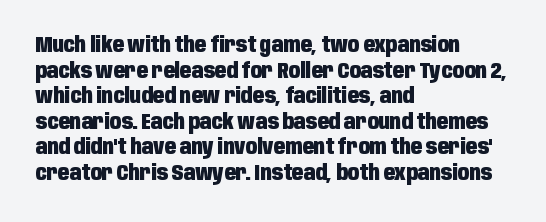
{"italic": "no", "bold": "yes", "underline": "no", "align": "left", "line_spacing_ratio": 1.22, "letter_spacing": "normal", "letter_spacing_em": 0.0, "glyph_px": 21}
